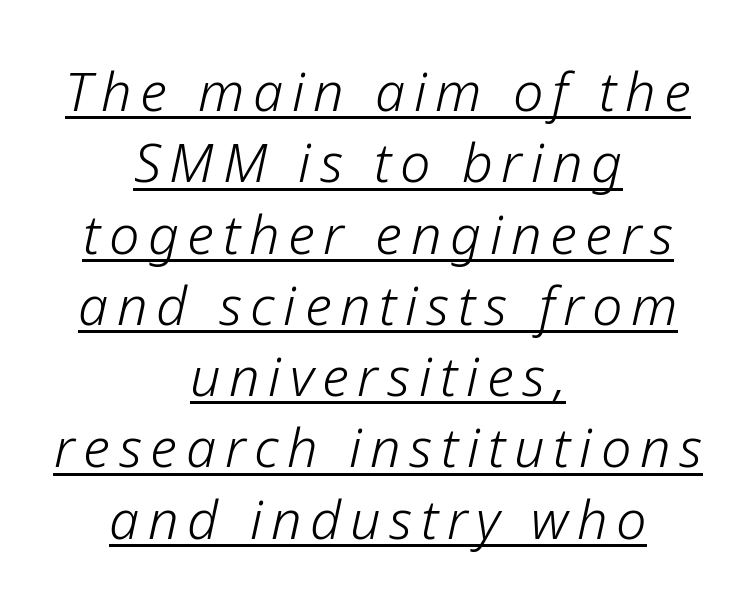
Think standard paragraph weight, or any step lighter than that. Here the designer chose a conventional face with non-uniform glyph widths. This rendering features underlined lettering. Characters are canted at an angle relative to the baseline's perpendicular. Where is the straight margin? There isn't one; the lines are centered.
